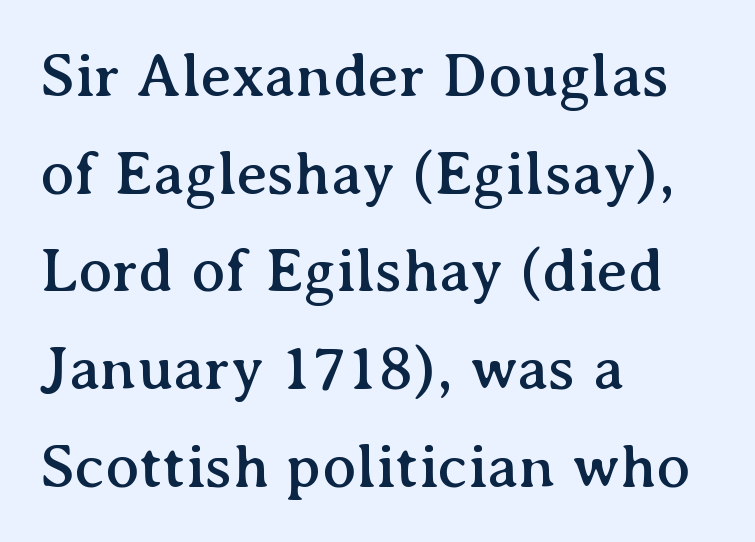
This is serif lettering, the kind often seen in printed books. The vertical gap from one line to the next is medium. Compared with typical body copy, the letter spacing here is the same. The rendering uses natural spacing where letterforms have individual widths. Every character sits straight up, as roman type does. Any mark beneath the type? The region is blank.
